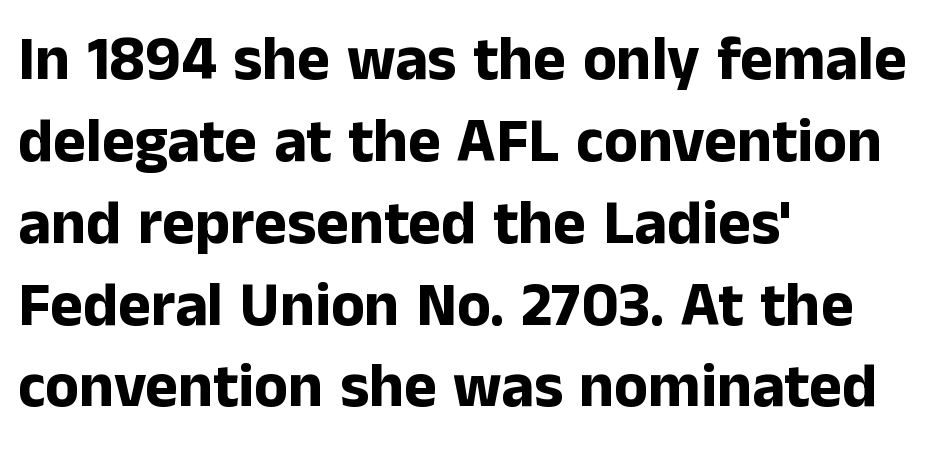
{"serif": "no", "italic": "no", "bold": "yes", "weight": "bold", "width": "normal", "stroke_contrast": "low", "x_height": "medium", "monospaced": "no", "underline": "no", "align": "left", "line_spacing": "normal", "line_spacing_ratio": 1.32, "letter_spacing": "normal", "letter_spacing_em": 0.0, "glyph_px": 62}
